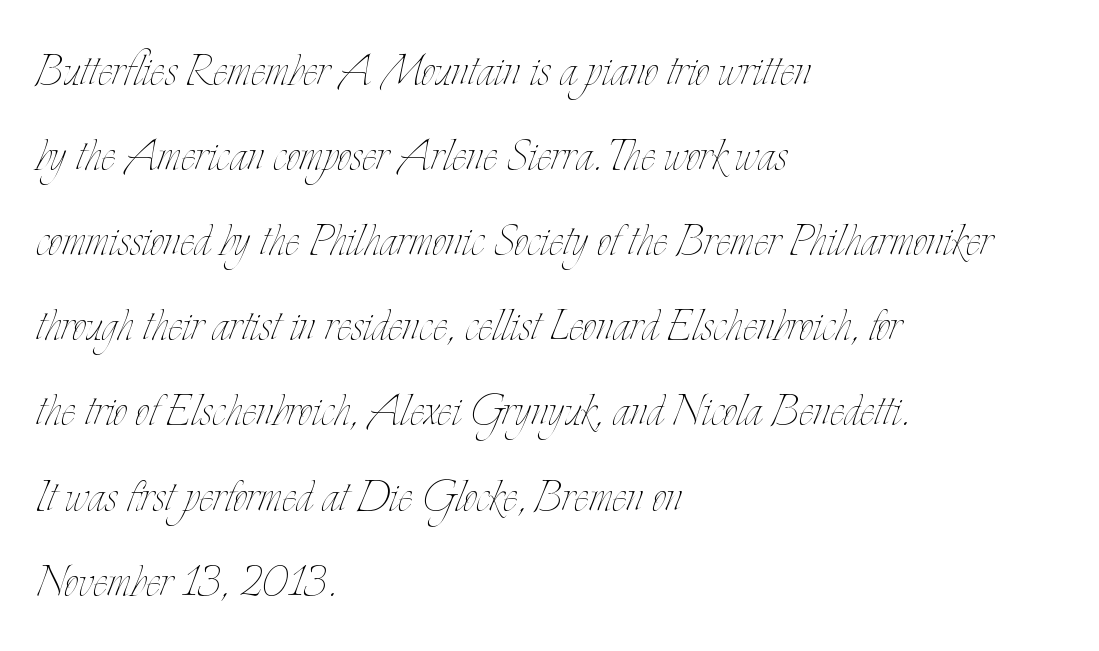
The image shows 56 px thin, condensed type; set left-aligned, normal line spacing (1.52x), normal letter spacing, not underlined; low stroke contrast and a small x-height.
